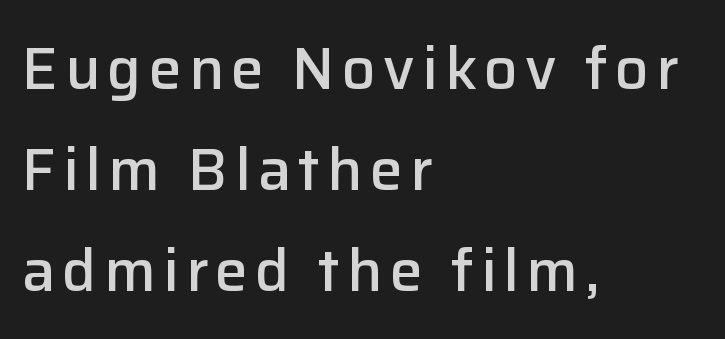
{"serif": "no", "italic": "no", "bold": "semi", "weight": "semibold", "width": "normal", "stroke_contrast": "low", "x_height": "medium", "monospaced": "no", "underline": "no", "align": "left", "line_spacing_ratio": 1.71, "glyph_px": 59}
